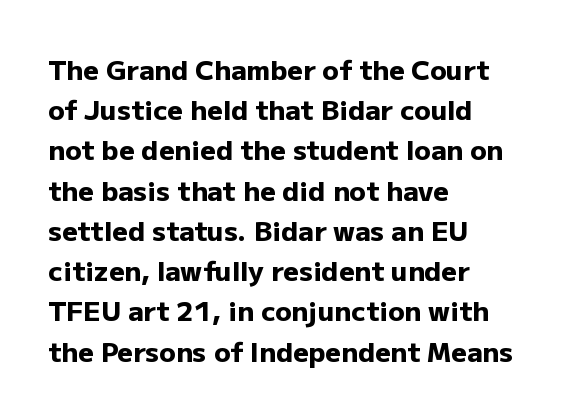
The image shows 27 px bold type, upright; set left-aligned, normal line spacing (1.49x), normal letter spacing, not underlined.
